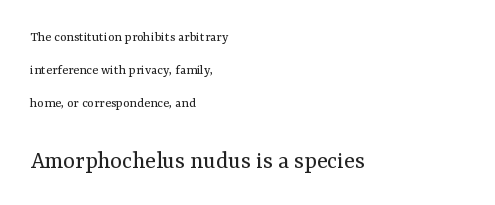
The image shows 25 px text type, upright; set left-aligned, loose line spacing (2.35x), normal letter spacing, not underlined; the second (bottom) block is 1.79x larger.
